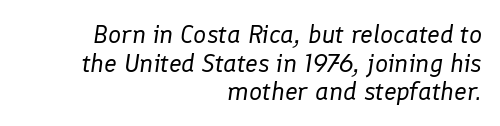
Quick note: italic. Is this a heavy cut? Hardly; it is regular or lighter. Between one letter and the next there's only the usual sliver of space. Baseline-to-baseline distance is barely more than the letter height. Does the copy run flush right? Yes — the right margin is perfectly even.
